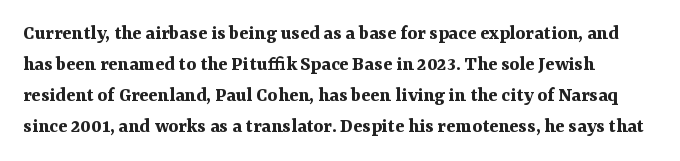
A typesetter would mark this as roman, not italic. Regular leading. Descenders hang freely into open space. This rendering leaves character spacing at its baseline value. Summary of weight: heavy, a full bold.
